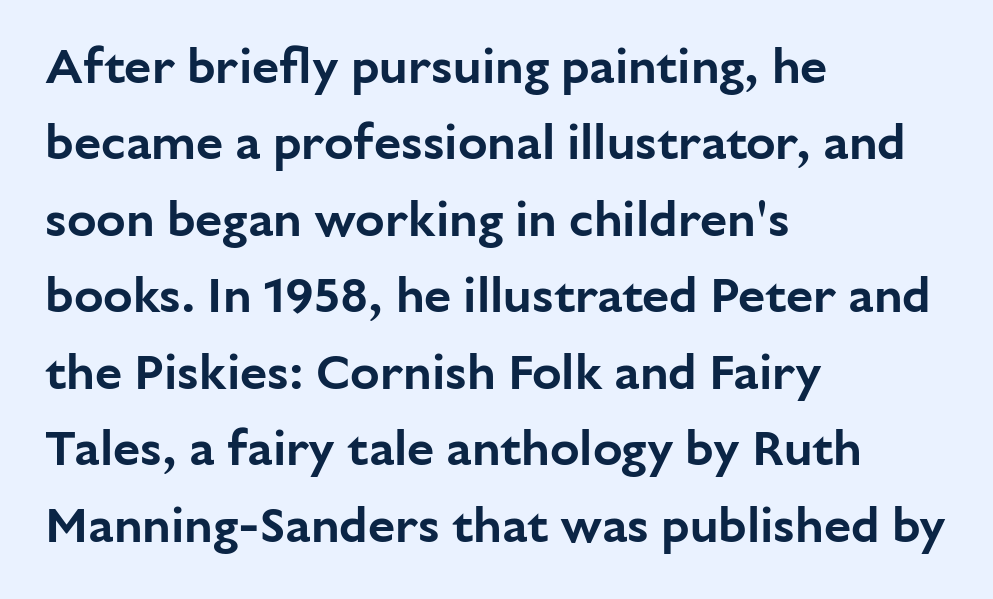
{"serif": "no", "italic": "no", "width": "normal", "stroke_contrast": "low", "x_height": "medium", "monospaced": "no", "underline": "no", "align": "left", "line_spacing": "normal", "line_spacing_ratio": 1.56, "letter_spacing": "normal", "letter_spacing_em": 0.0, "glyph_px": 49}
